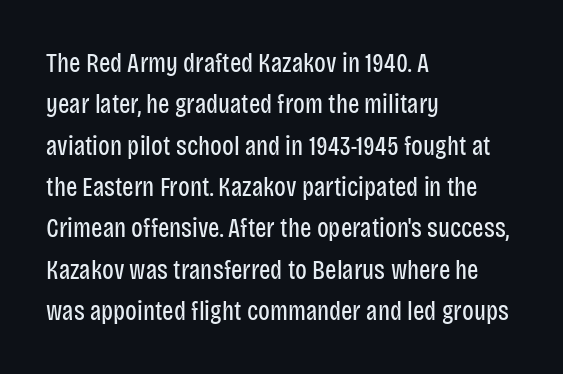
{"italic": "no", "bold": "no", "underline": "no", "align": "left", "line_spacing": "normal", "line_spacing_ratio": 1.53, "letter_spacing": "normal", "letter_spacing_em": 0.0, "glyph_px": 27}
